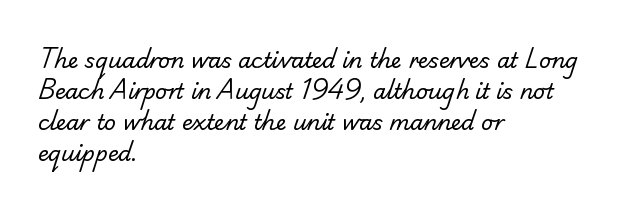
{"bold": "no", "underline": "no", "align": "left", "line_spacing": "normal", "line_spacing_ratio": 1.48, "letter_spacing": "normal", "letter_spacing_em": 0.0, "glyph_px": 21}
